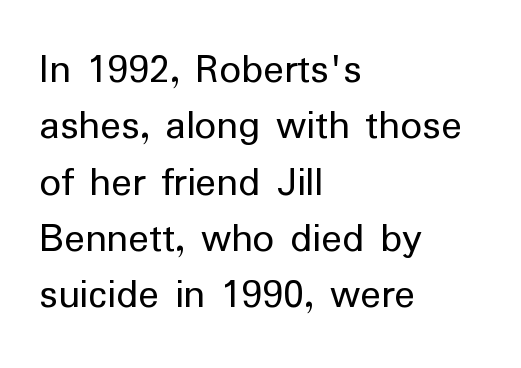
Horizontally, the lines are justified to the leading edge only. If you measured baseline to baseline, you'd find a middling distance. Has an underline been added? It has not. Short note: letters normally spaced. Stem width sits at or under what a default text font uses.
